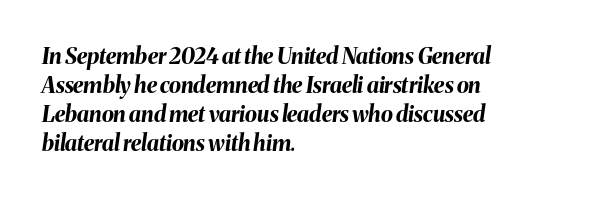
The image shows 22 px bold type, italic (leaning right); set left-aligned, normal line spacing (1.32x), normal letter spacing, not underlined.
